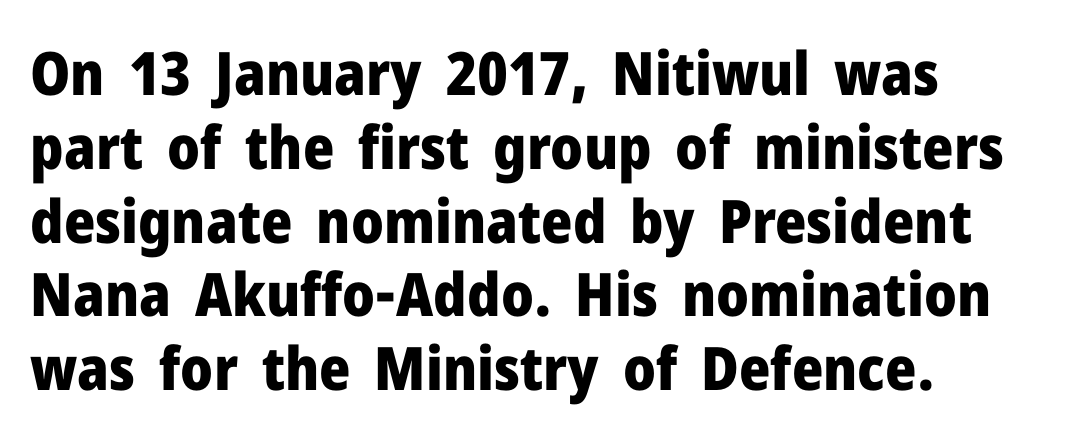
The glyphs in this specimen are sans serif. Summary of weight: heavy, a full bold. These lines are rendered in a variable-pitch font. Descender tails drop into unmarked territory.
